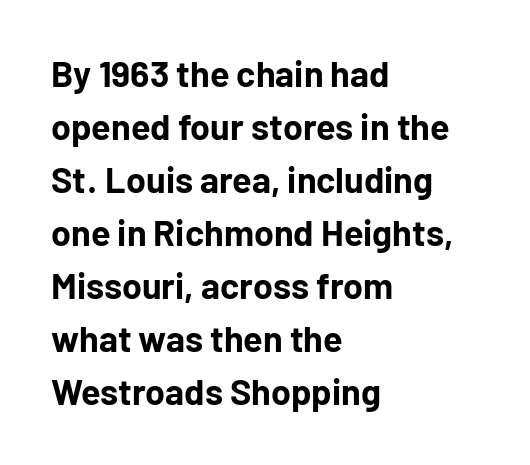
The ragged edge is on the right, which tells us the setting is flush left. Classification — sans serif. These lines are rendered in a variable-pitch font. The space beneath each line is pristine and unruled.
